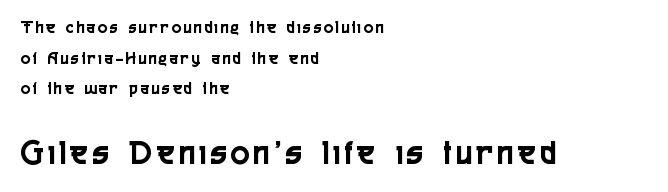
Q: Is the text italic (slanted)? A: No, it is upright.
Q: Is the typeface a serif or a sans-serif typeface? A: Sans-serif.
Q: Is the text underlined? A: No.
Q: How is the paragraph aligned? A: Left-aligned.
Q: Is the spacing between lines tight, normal or loose? A: Normal.
Q: Which block of text is set in a larger size, the first (top) or the second (bottom)? A: The second (bottom) one.
Q: Width (condensed, normal, or wide)? A: Condensed.
Q: x-height? A: Medium.
Q: Monospaced? A: No.
